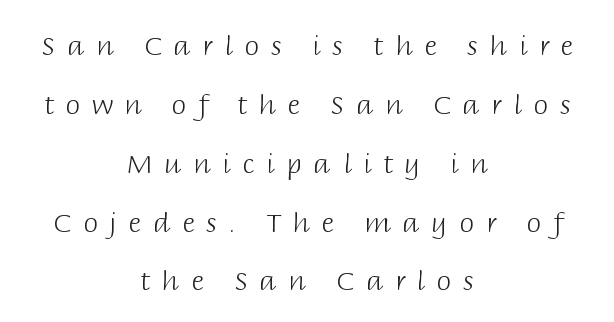
The paragraph has two soft edges and a firm central axis. The foot of each line stays bare and open. No letter is thick-stroked: the sample isn't bold. The letterforms stand isolated, each surrounded by extra space. The passage shown stacks its lines with a broad gap. Italic: no, the glyphs are upright roman.
